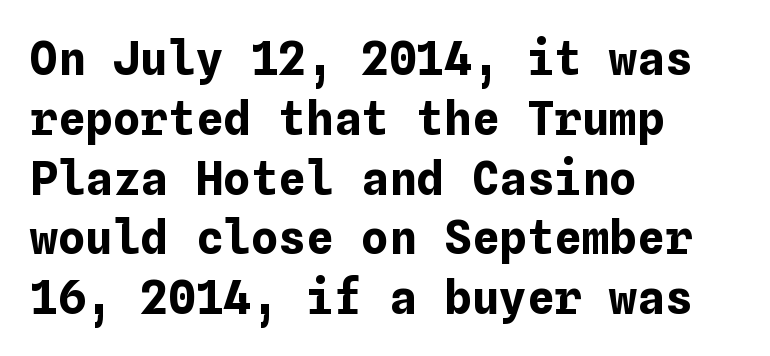
The image shows 46 px bold type, upright; set left-aligned, normal line spacing (1.3x), normal letter spacing, not underlined; low stroke contrast and a medium x-height.
